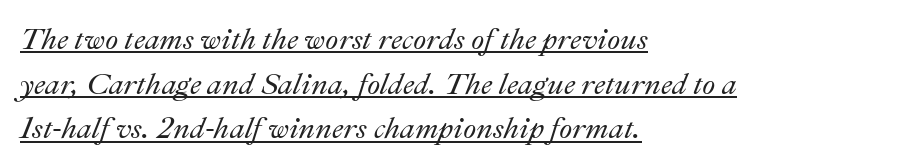
Slanted lettering throughout. Leading matches the norm, producing a regular column. Check the space under the baseline: a stroke is drawn there. You could not count columns in this text — the font is proportionally spaced. Compared with typical body copy, the letter spacing here is the same. In CSS terms this would be text-align: left.
